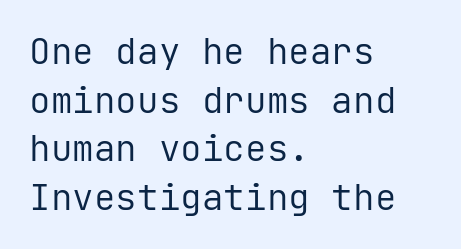
Q: Is the text bold? A: No.
Q: Is the text italic (slanted)? A: No, it is upright.
Q: Is the typeface a serif or a sans-serif typeface? A: Sans-serif.
Q: Is the text underlined? A: No.
Q: How is the paragraph aligned? A: Left-aligned.
Q: Is the spacing between letters normal or unusually wide? A: Normal.
Q: Is the spacing between lines tight, normal or loose? A: Normal.
Q: Width (condensed, normal, or wide)? A: Normal.
Q: Stroke contrast? A: Low.
Q: x-height? A: Medium.
Q: Monospaced? A: Yes.
